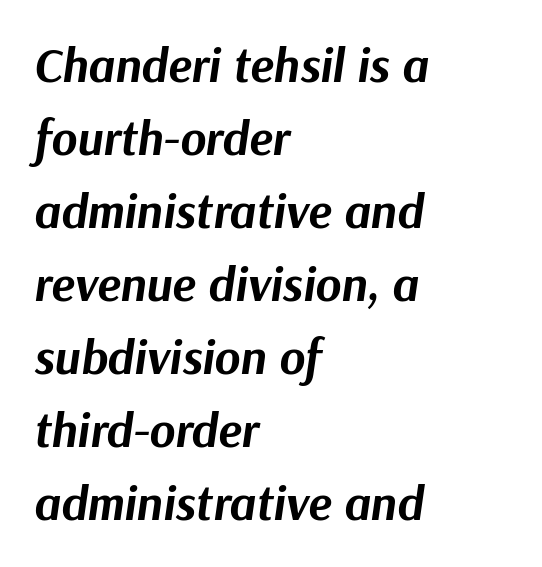
The image shows 49 px bold type, italic (leaning right); set left-aligned, normal line spacing (1.49x), normal letter spacing, not underlined; medium stroke contrast and a medium x-height.
